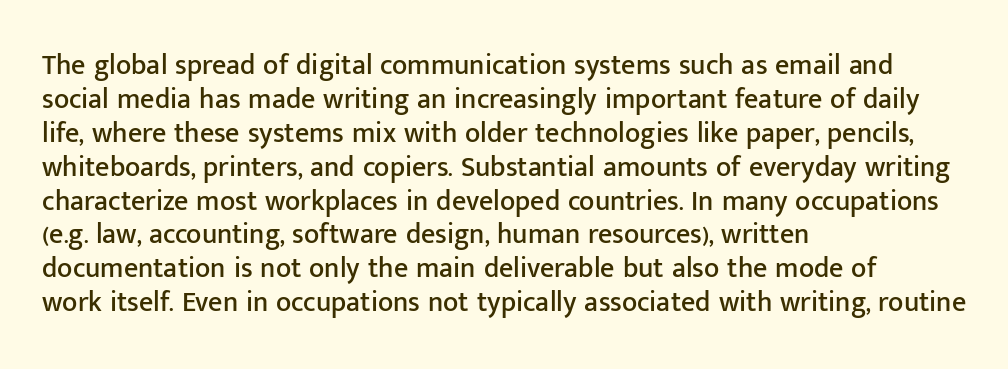
{"serif": "no", "italic": "no", "width": "normal", "stroke_contrast": "low", "x_height": "medium", "monospaced": "no", "underline": "no", "align": "left", "line_spacing_ratio": 1.21, "letter_spacing": "normal", "letter_spacing_em": 0.0, "glyph_px": 28}
